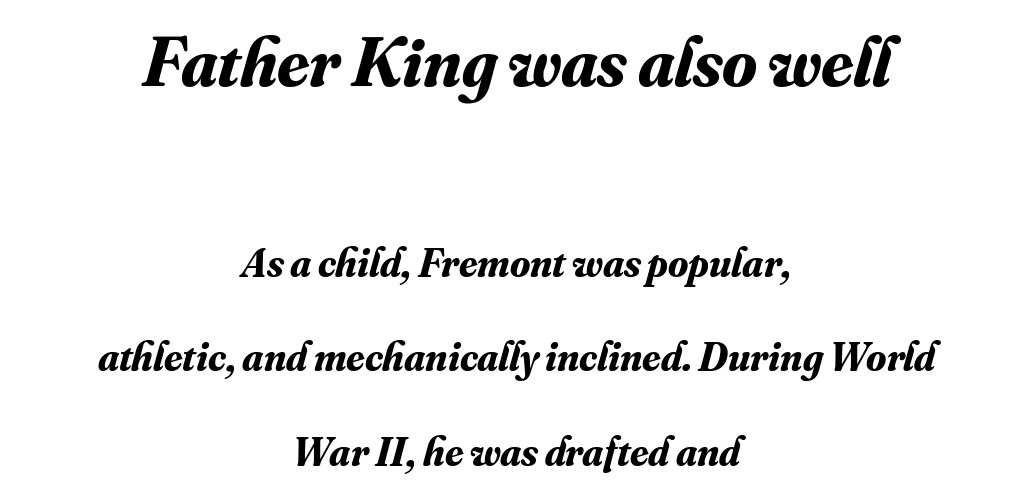
Where is the straight margin? There isn't one; the lines are centered. Caption: standard tracking, unaltered. Character size in the leading block exceeds that of the trailing block. Compared with typical paragraphs, the rows here are farther apart. Varying glyph widths throughout — classic text-font behaviour. Unlike a clean sans, this face finishes its strokes with serifs.
